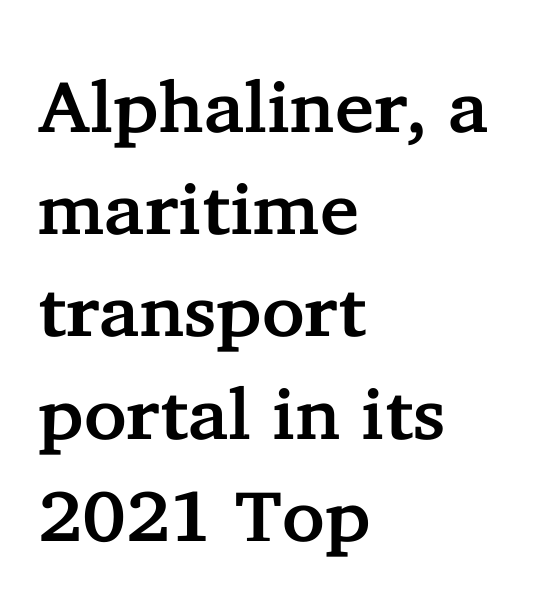
The image shows 72 px serif type, upright; set left-aligned, normal line spacing (1.42x), normal letter spacing, not underlined; low stroke contrast and a medium x-height.
